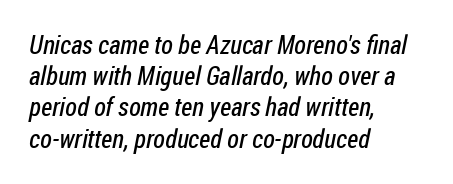
The image shows 26 px text type; set left-aligned, line spacing 1.2x, normal letter spacing, not underlined.
